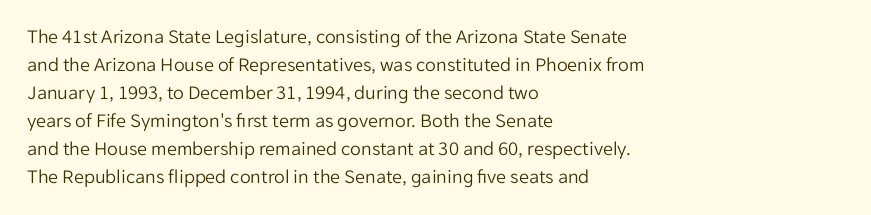
The image shows 20 px text type, upright; set left-aligned, normal line spacing (1.4x), normal letter spacing, not underlined.
